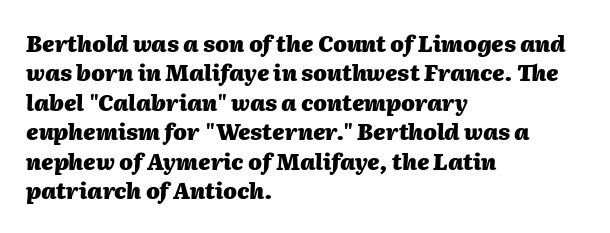
Q: Is the text bold? A: Yes.
Q: Is the text italic (slanted)? A: Yes, it leans right by about 2 degrees.
Q: Is the text underlined? A: No.
Q: How is the paragraph aligned? A: Left-aligned.
Q: Is the spacing between letters normal or unusually wide? A: Normal.
Q: Is the spacing between lines tight, normal or loose? A: Normal.
